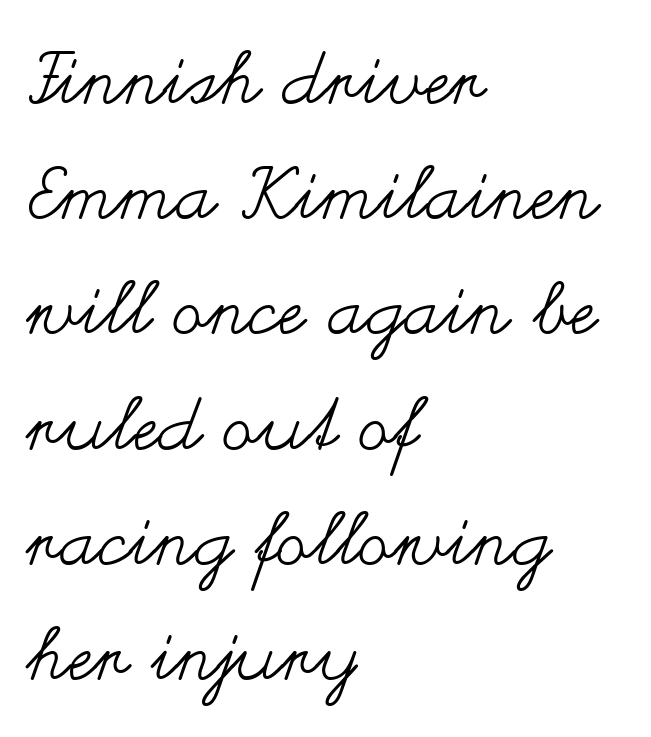
Left-aligned paragraph, ragged on the right. Rows of type keep a routine distance in the vertical direction. A bare baseline throughout the passage.
